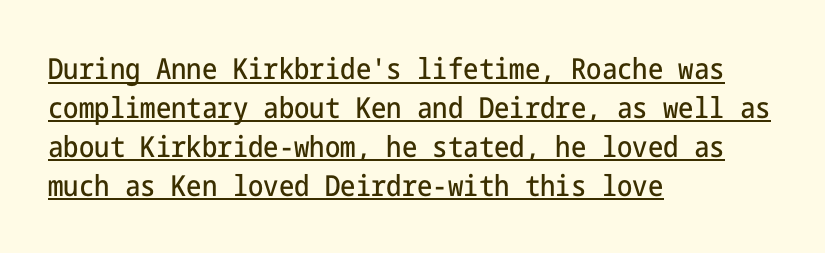
The image shows 29 px condensed sans-serif type, upright; set left-aligned, normal line spacing (1.34x), normal letter spacing, underlined; low stroke contrast and a medium x-height.
